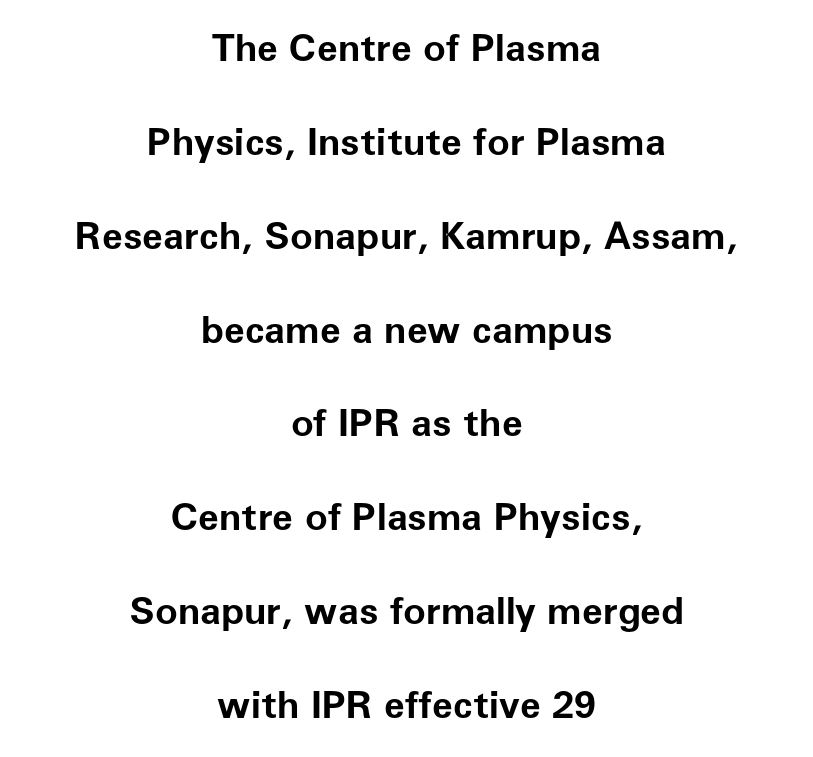
{"serif": "no", "italic": "no", "bold": "yes", "weight": "bold", "width": "normal", "stroke_contrast": "low", "x_height": "medium", "monospaced": "no", "underline": "no", "align": "center", "line_spacing": "loose", "line_spacing_ratio": 2.47, "letter_spacing": "normal", "letter_spacing_em": 0.0, "glyph_px": 38}
